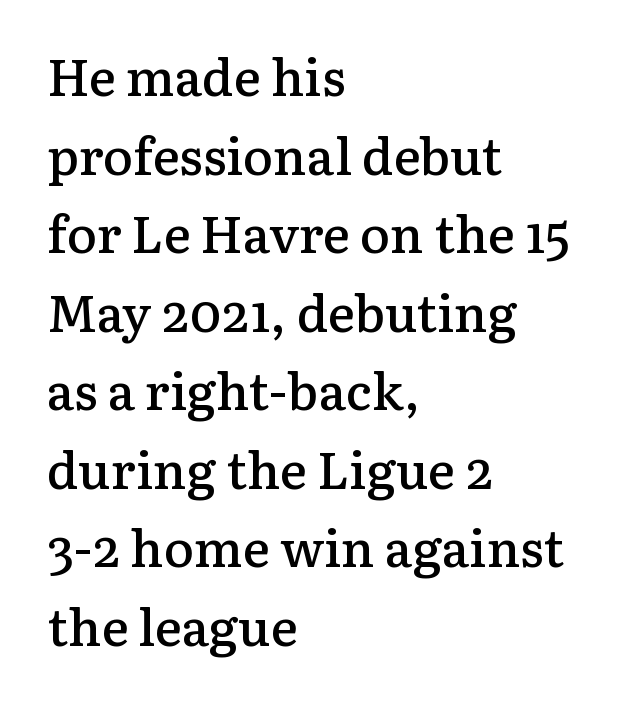
Q: Is the text bold? A: Semi-bold.
Q: Is the text italic (slanted)? A: No, it is upright.
Q: Is the typeface a serif or a sans-serif typeface? A: Serif.
Q: Is the text underlined? A: No.
Q: How is the paragraph aligned? A: Left-aligned.
Q: Is the spacing between letters normal or unusually wide? A: Normal.
Q: Is the spacing between lines tight, normal or loose? A: Normal.
Q: Width (condensed, normal, or wide)? A: Normal.
Q: Stroke contrast? A: Low.
Q: x-height? A: Medium.
Q: Monospaced? A: No.
